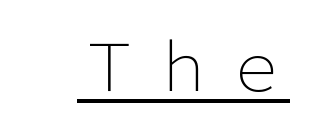
Q: Is the text bold? A: No.
Q: Is the text italic (slanted)? A: No, it is upright.
Q: Is the typeface a serif or a sans-serif typeface? A: Sans-serif.
Q: Is the text underlined? A: Yes.
Q: Width (condensed, normal, or wide)? A: Normal.
Q: Stroke contrast? A: Low.
Q: x-height? A: Medium.
Q: Monospaced? A: No.
